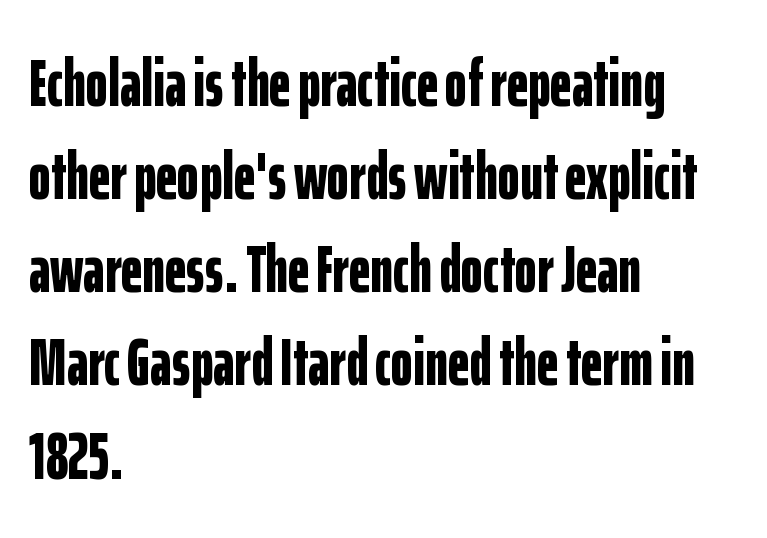
{"serif": "no", "italic": "no", "bold": "yes", "weight": "bold", "width": "condensed", "stroke_contrast": "low", "x_height": "medium", "monospaced": "no", "underline": "no", "align": "left", "line_spacing": "normal", "line_spacing_ratio": 1.39, "letter_spacing": "normal", "letter_spacing_em": 0.0, "glyph_px": 67}
